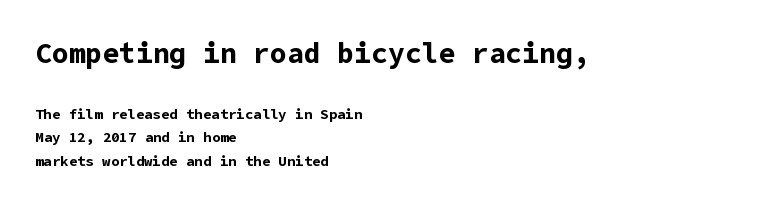
Q: Is the text bold? A: Yes.
Q: Is the text italic (slanted)? A: No, it is upright.
Q: Is the typeface a serif or a sans-serif typeface? A: Sans-serif.
Q: Is the text underlined? A: No.
Q: How is the paragraph aligned? A: Left-aligned.
Q: Is the spacing between letters normal or unusually wide? A: Normal.
Q: Is the spacing between lines tight, normal or loose? A: Normal.
Q: Which block of text is set in a larger size, the first (top) or the second (bottom)? A: The first (top) one.
Q: Width (condensed, normal, or wide)? A: Normal.
Q: Stroke contrast? A: Low.
Q: x-height? A: Medium.
